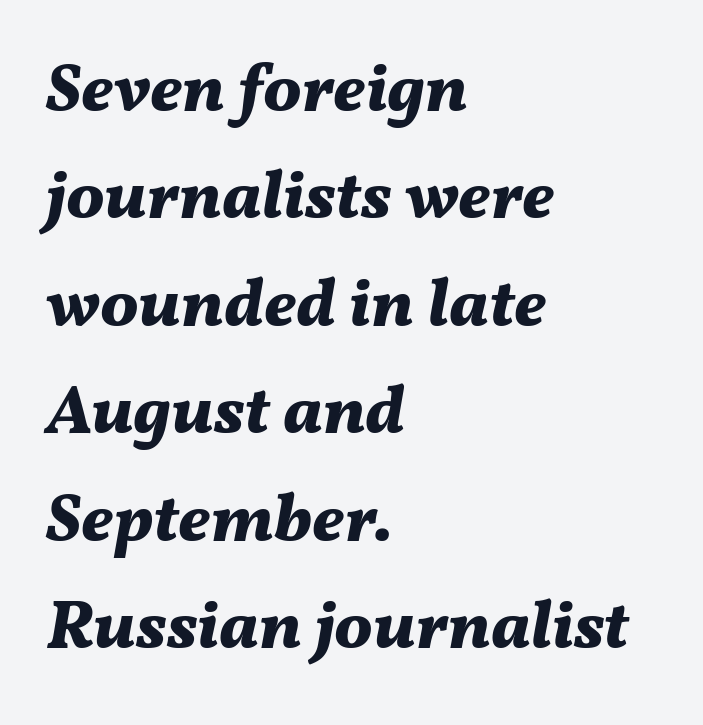
{"italic": "yes", "lean": "right", "slant_degrees": 11, "bold": "yes", "weight": "bold", "width": "normal", "stroke_contrast": "medium", "x_height": "medium", "monospaced": "no", "underline": "no", "align": "left", "line_spacing": "normal", "line_spacing_ratio": 1.58, "letter_spacing": "normal", "letter_spacing_em": 0.0, "glyph_px": 68}
